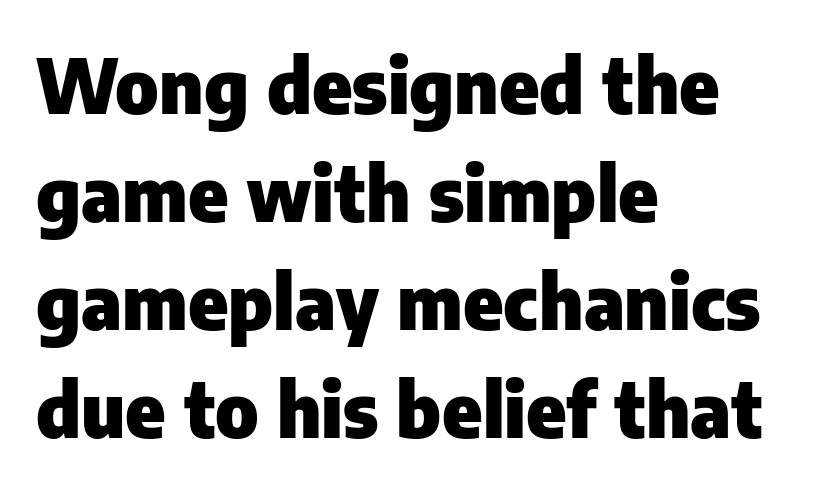
Q: Is the text bold? A: Yes.
Q: Is the text italic (slanted)? A: No, it is upright.
Q: Is the typeface a serif or a sans-serif typeface? A: Sans-serif.
Q: Is the text underlined? A: No.
Q: How is the paragraph aligned? A: Left-aligned.
Q: Is the spacing between letters normal or unusually wide? A: Normal.
Q: Is the spacing between lines tight, normal or loose? A: Normal.
Q: Width (condensed, normal, or wide)? A: Normal.
Q: Stroke contrast? A: Low.
Q: x-height? A: Medium.
Q: Monospaced? A: No.
